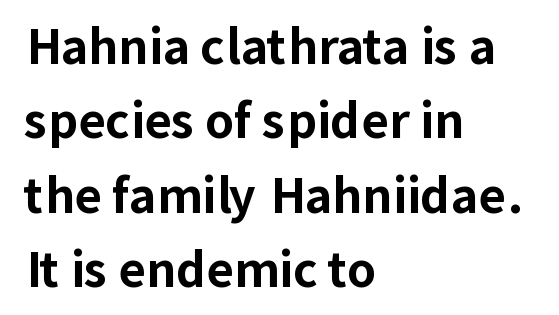
{"serif": "no", "italic": "no", "bold": "yes", "weight": "bold", "width": "normal", "stroke_contrast": "low", "x_height": "medium", "monospaced": "no", "underline": "no", "align": "left", "line_spacing": "normal", "line_spacing_ratio": 1.58, "letter_spacing": "normal", "letter_spacing_em": 0.0, "glyph_px": 47}
